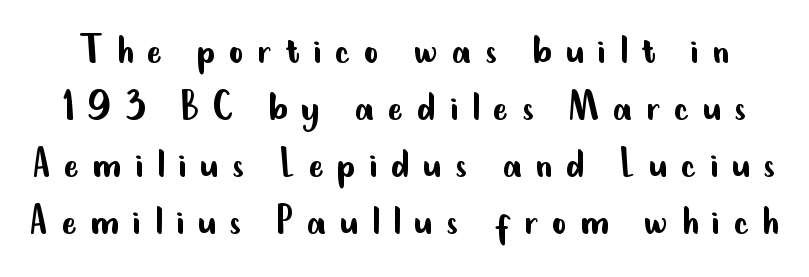
The image shows 46 px regular-weight, condensed sans-serif type, upright; set line spacing 1.24x, unusually wide letter spacing (+0.29 em), not underlined; low stroke contrast and a small x-height.
